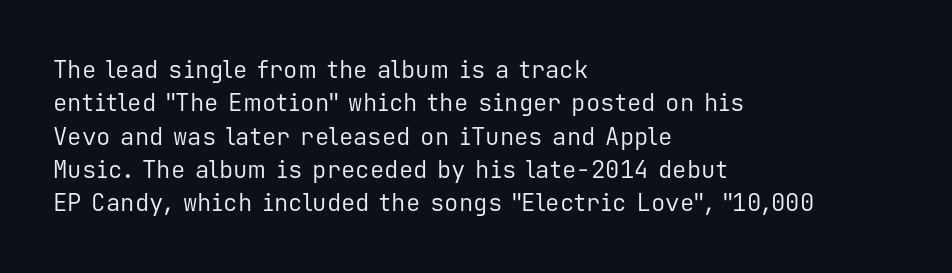
The letterforms sit at book weight or below. Posture: straight, roman, zero tilt. Tracking value appears to be zero — textbook default spacing. The passage shown stacks its lines at a standard gap. Is the block centered? No — it sits flush against the left margin. The foot of each line stays bare and open.
